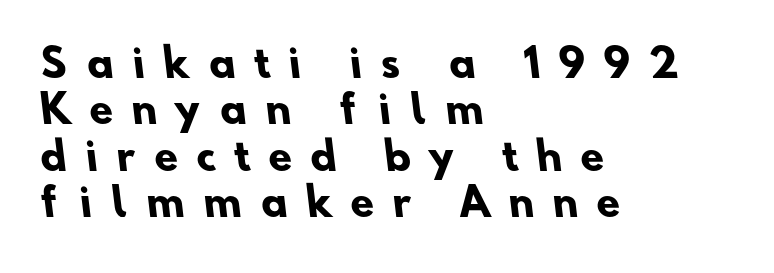
The image shows 38 px heavy sans-serif type; set left-aligned, line spacing 1.22x, unusually wide letter spacing (+0.5 em), not underlined; low stroke contrast and a small x-height.
